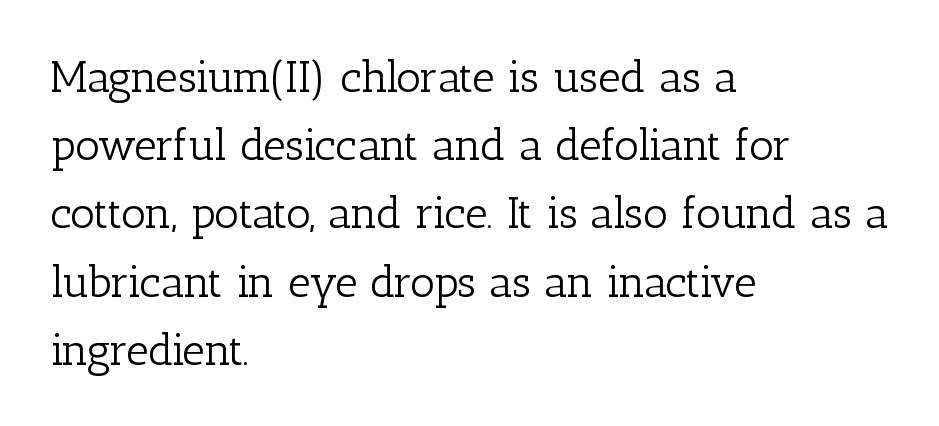
Q: Is the text bold? A: No.
Q: Is the text italic (slanted)? A: No, it is upright.
Q: Is the typeface a serif or a sans-serif typeface? A: Serif.
Q: Is the text underlined? A: No.
Q: How is the paragraph aligned? A: Left-aligned.
Q: Is the spacing between letters normal or unusually wide? A: Normal.
Q: Is the spacing between lines tight, normal or loose? A: Normal.
Q: Width (condensed, normal, or wide)? A: Normal.
Q: Stroke contrast? A: Low.
Q: x-height? A: Medium.
Q: Monospaced? A: No.
